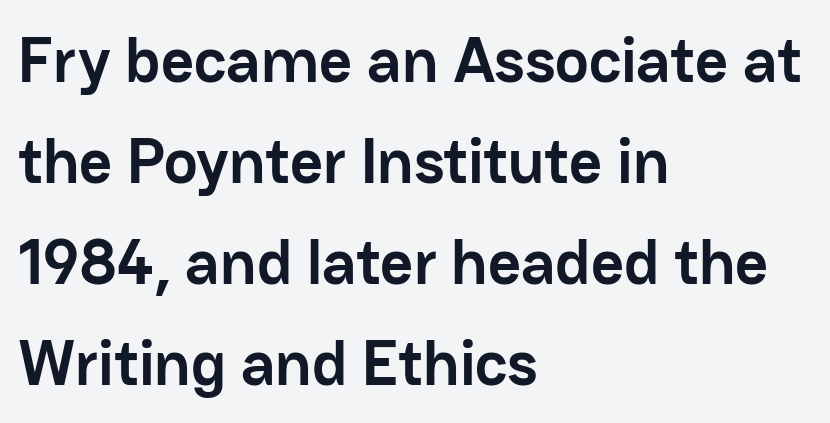
The image shows 64 px semibold sans-serif type, upright; set left-aligned, normal line spacing (1.58x), normal letter spacing, not underlined; low stroke contrast and a medium x-height.
